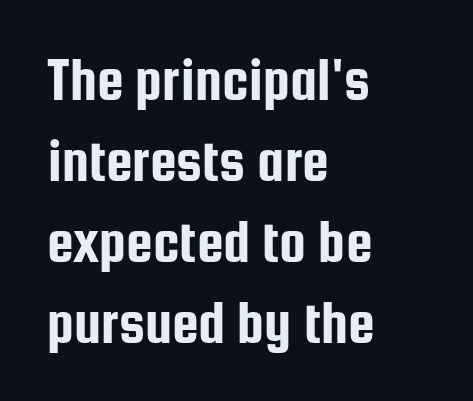
The image shows 60 px condensed sans-serif type, upright; set left-aligned, normal line spacing (1.35x), normal letter spacing, not underlined; low stroke contrast and a medium x-height.
